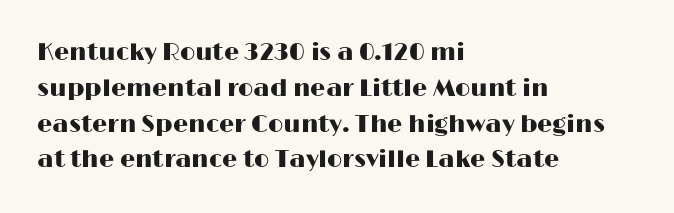
{"italic": "no", "underline": "no", "align": "left", "line_spacing": "normal", "line_spacing_ratio": 1.49, "letter_spacing": "normal", "letter_spacing_em": 0.0, "glyph_px": 24}
